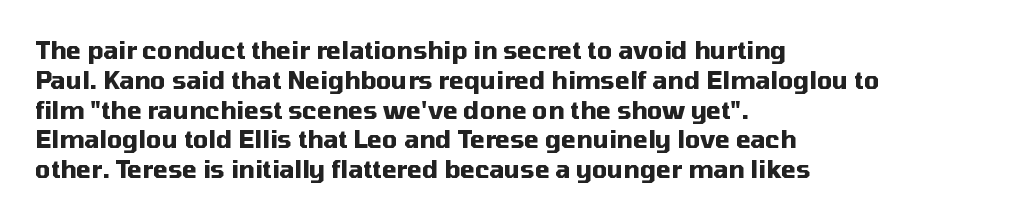
Every character sits straight up, as roman type does. This rendering uses left alignment, leaving the right contour irregular. Letters rest on an invisible, unmarked baseline. The passage shown has conventional tracking throughout. Pretty heavy lettering here — definitely bold.
